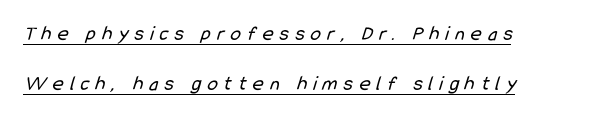
Spacing between characters has been opened up far beyond the box default. Reading down the column, the eye jumps a long way to each next line. Every row of glyphs begins at an identical x-position on the left. Each line of the rendering has a horizontal stroke beneath the glyphs. This is not heavy type; no bold has been used.
